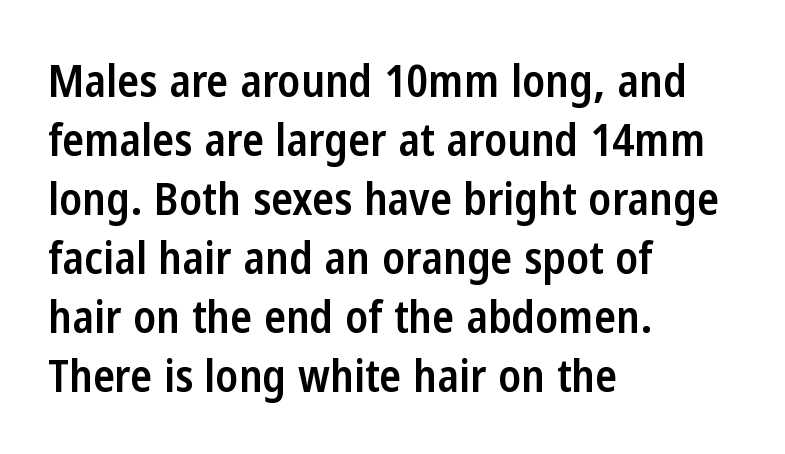
The image shows 45 px semibold, condensed sans-serif type, upright; set left-aligned, normal line spacing (1.31x), normal letter spacing, not underlined; low stroke contrast and a medium x-height.
